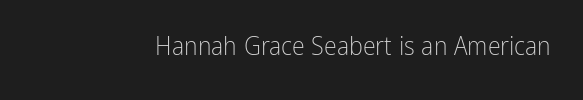
Q: Is the text bold? A: No.
Q: Is the text italic (slanted)? A: No, it is upright.
Q: Is the text underlined? A: No.
Q: Is the spacing between letters normal or unusually wide? A: Normal.
